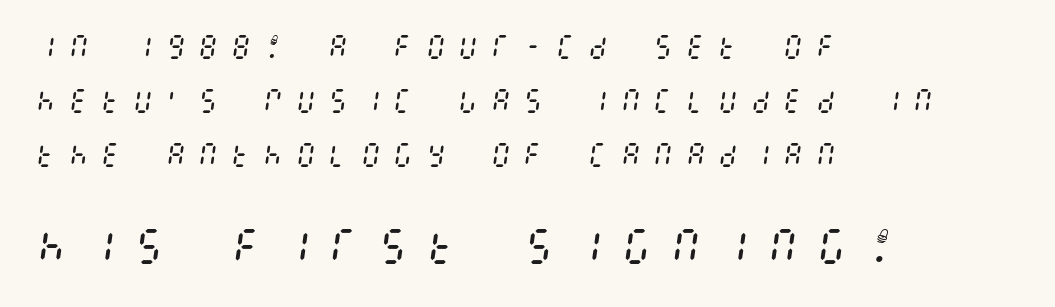
The image shows 39 px regular-weight, condensed type, italic (leaning right); set left-aligned, loose line spacing (2.08x), unusually wide letter spacing (+0.45 em), not underlined; the second (bottom) block is 1.5x larger; medium stroke contrast and a large x-height.
